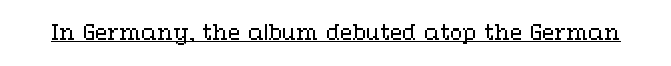
{"italic": "no", "bold": "no", "underline": "yes", "letter_spacing": "normal", "letter_spacing_em": 0.0, "glyph_px": 20}
